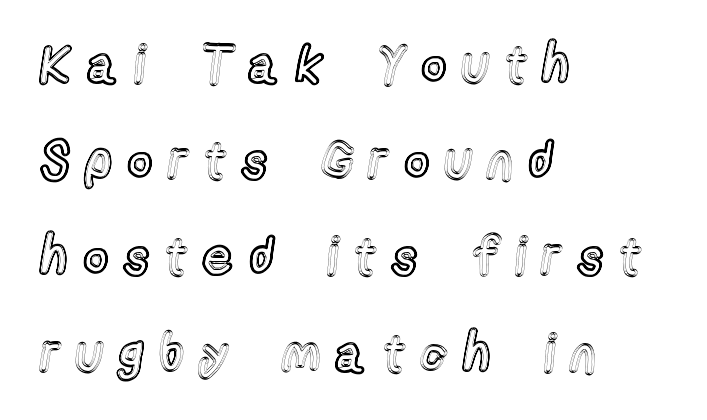
The image shows 52 px condensed type; set left-aligned, line spacing 1.85x, unusually wide letter spacing (+0.32 em), not underlined; a medium x-height.
